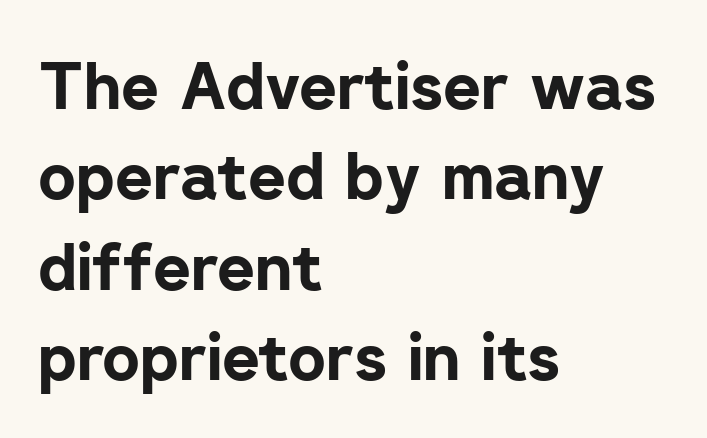
The image shows 65 px bold sans-serif type, upright; set left-aligned, normal line spacing (1.39x), normal letter spacing, not underlined; low stroke contrast and a medium x-height.
